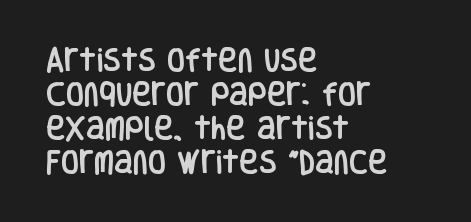
{"italic": "no", "underline": "no", "align": "left", "line_spacing": "normal", "line_spacing_ratio": 1.31, "letter_spacing": "normal", "letter_spacing_em": 0.0, "glyph_px": 26}
